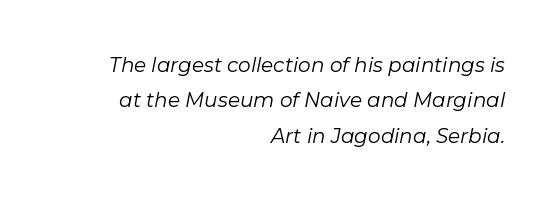
Q: Is the text bold? A: No.
Q: Is the text italic (slanted)? A: Yes, it leans right by about 11 degrees.
Q: Is the text underlined? A: No.
Q: How is the paragraph aligned? A: Right-aligned.
Q: Is the spacing between letters normal or unusually wide? A: Normal.
